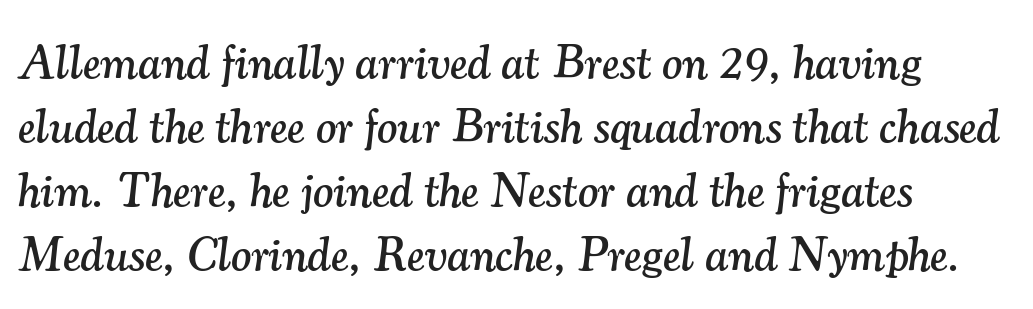
Each line starts at the same left margin while the right side varies. Students, observe: this is what conventionally led text looks like. This is oblique type, the kind used for emphasis or titles. Words float on clear page, feet unadorned. The passage shown is typeset with a serif family.
